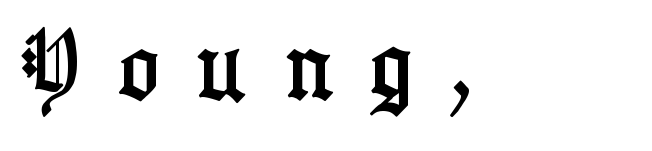
The image shows 77 px condensed serif type, upright; set left-aligned, unusually wide letter spacing (+0.49 em), not underlined; low stroke contrast and a medium x-height.
